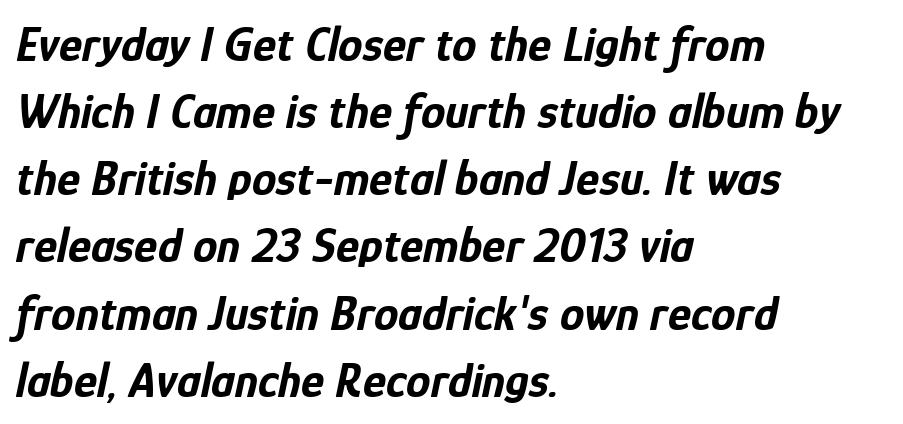
The typography opts for an oblique posture over an upright one. The line-height multiplier appears to be the usual default. Tracking here is standard; glyphs follow each other at the usual distance. The rendering anchors every line to the left-hand side. Note the varied advance widths — an 'i' is clearly narrower than an 'm'. Descenders hang freely into open space.
